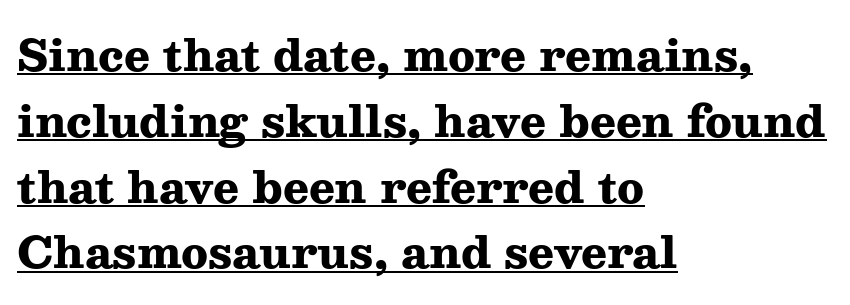
The image shows 43 px heavy, wide serif type, upright; set left-aligned, normal line spacing (1.53x), normal letter spacing, underlined; medium stroke contrast and a medium x-height.
